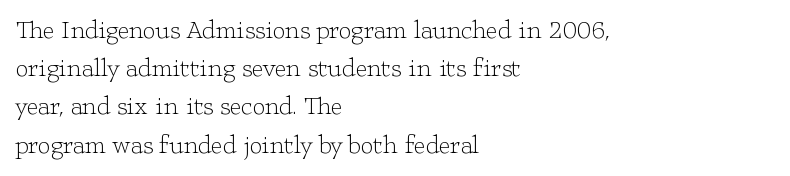
The glyphs are unaccompanied by any horizontal stroke below them. Posture: vertical. These lines keep a tight, regular rhythm from letter to letter. Interline gaps are of average width in this sample. The paragraph shown leans on its left margin.
